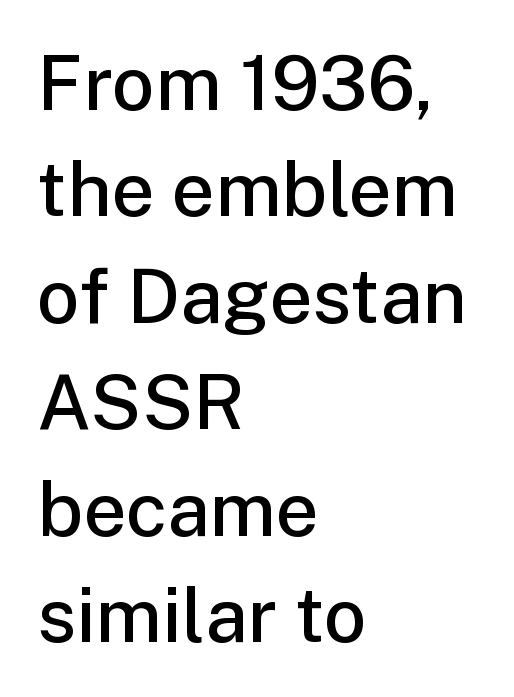
Q: Is the text bold? A: Semi-bold.
Q: Is the text italic (slanted)? A: No, it is upright.
Q: Is the typeface a serif or a sans-serif typeface? A: Sans-serif.
Q: Is the text underlined? A: No.
Q: How is the paragraph aligned? A: Left-aligned.
Q: Is the spacing between letters normal or unusually wide? A: Normal.
Q: Is the spacing between lines tight, normal or loose? A: Normal.
Q: Width (condensed, normal, or wide)? A: Normal.
Q: Stroke contrast? A: Low.
Q: x-height? A: Medium.
Q: Monospaced? A: No.
